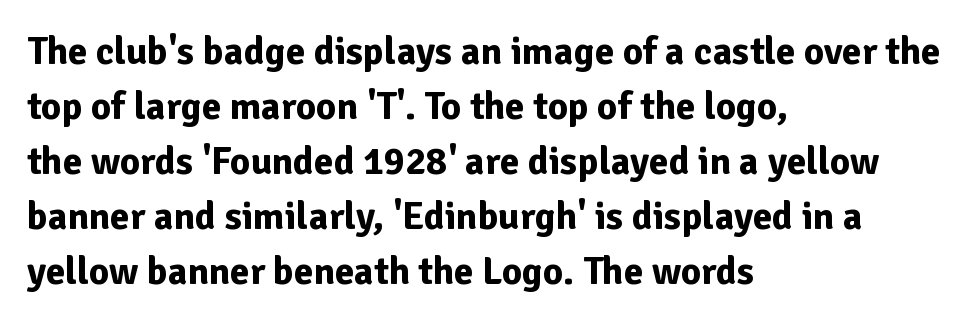
{"serif": "no", "italic": "no", "bold": "yes", "weight": "bold", "width": "normal", "stroke_contrast": "low", "x_height": "medium", "monospaced": "no", "underline": "no", "align": "left", "line_spacing": "normal", "line_spacing_ratio": 1.41, "letter_spacing": "normal", "letter_spacing_em": 0.0, "glyph_px": 39}
